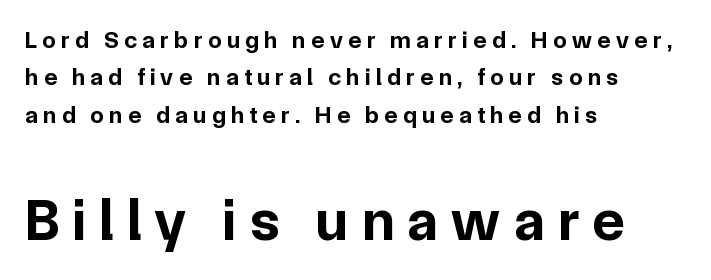
Q: Is the text bold? A: Yes.
Q: Is the text italic (slanted)? A: No, it is upright.
Q: Is the typeface a serif or a sans-serif typeface? A: Sans-serif.
Q: Is the text underlined? A: No.
Q: How is the paragraph aligned? A: Left-aligned.
Q: Is the spacing between letters normal or unusually wide? A: Unusually wide.
Q: Is the spacing between lines tight, normal or loose? A: Normal.
Q: Which block of text is set in a larger size, the first (top) or the second (bottom)? A: The second (bottom) one.
Q: Width (condensed, normal, or wide)? A: Normal.
Q: Stroke contrast? A: Low.
Q: x-height? A: Medium.
Q: Monospaced? A: No.
